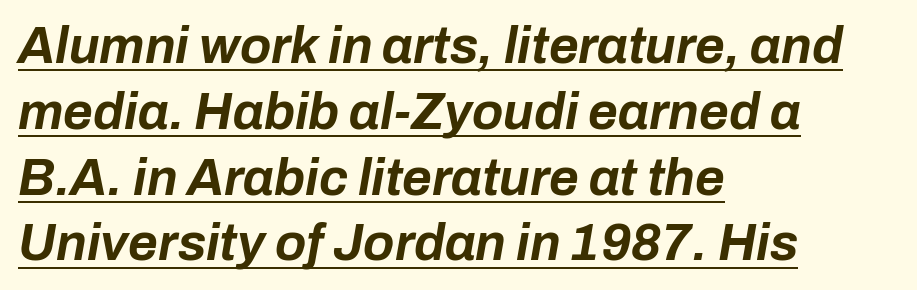
Q: Is the text bold? A: Yes.
Q: Is the text italic (slanted)? A: Yes, it leans right by about 10 degrees.
Q: Is the text underlined? A: Yes.
Q: How is the paragraph aligned? A: Left-aligned.
Q: Is the spacing between letters normal or unusually wide? A: Normal.
Q: Is the spacing between lines tight, normal or loose? A: Normal.
Q: Width (condensed, normal, or wide)? A: Normal.
Q: Stroke contrast? A: Low.
Q: x-height? A: Medium.
Q: Monospaced? A: No.
